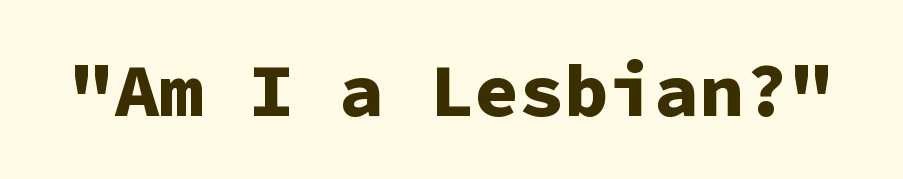
The glyphs in this specimen are sans serif. The glyphs have the mass of a bold cut. The space directly below the letters is spotless. The letterforms sit shoulder to shoulder at normal distance. The rendering uses typewriter-style spacing with identical character cells.
